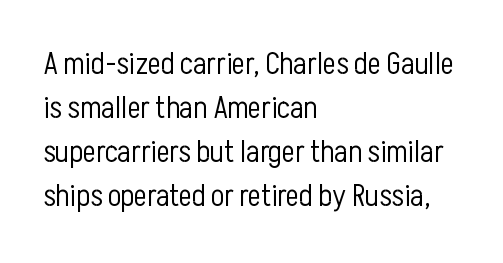
Q: Is the text bold? A: No.
Q: Is the text italic (slanted)? A: No, it is upright.
Q: Is the typeface a serif or a sans-serif typeface? A: Sans-serif.
Q: Is the text underlined? A: No.
Q: How is the paragraph aligned? A: Left-aligned.
Q: Is the spacing between letters normal or unusually wide? A: Normal.
Q: Is the spacing between lines tight, normal or loose? A: Normal.
Q: Width (condensed, normal, or wide)? A: Condensed.
Q: Stroke contrast? A: Low.
Q: x-height? A: Medium.
Q: Monospaced? A: No.
